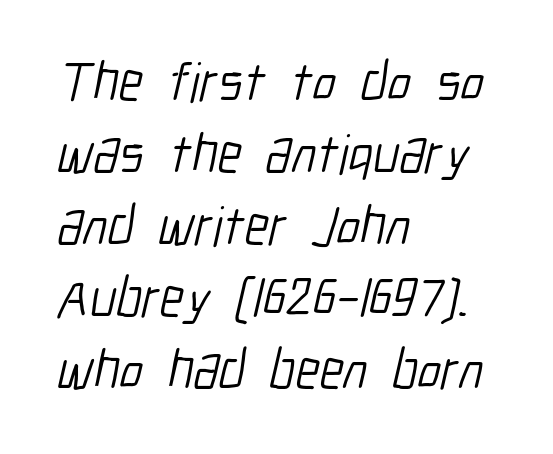
{"serif": "no", "bold": "no", "weight": "light", "width": "condensed", "stroke_contrast": "low", "x_height": "medium", "monospaced": "no", "underline": "no", "align": "left", "line_spacing": "normal", "line_spacing_ratio": 1.31, "letter_spacing": "normal", "letter_spacing_em": 0.0, "glyph_px": 55}
